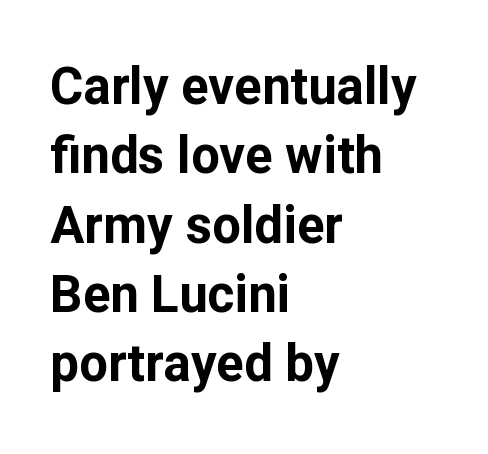
Visually the block forms a straight wall on the left and a jagged coastline on the right. Honestly, there is no underline to notice here at all. Horizontal bands of white between lines are of average thickness. Classification — sans serif. The glyphs have the mass of a bold cut.
